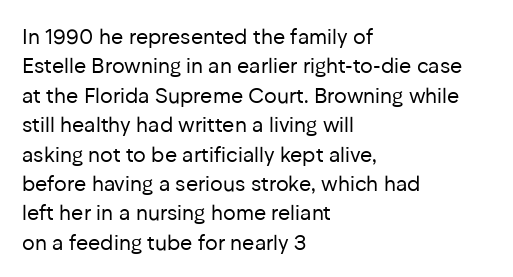
Q: Is the text bold? A: No.
Q: Is the text italic (slanted)? A: No, it is upright.
Q: Is the text underlined? A: No.
Q: How is the paragraph aligned? A: Left-aligned.
Q: Is the spacing between letters normal or unusually wide? A: Normal.
Q: Is the spacing between lines tight, normal or loose? A: Normal.
